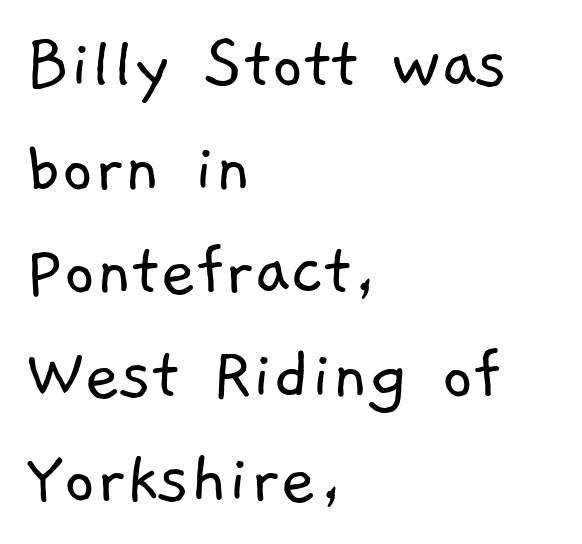
{"serif": "no", "bold": "no", "weight": "light", "width": "normal", "stroke_contrast": "low", "x_height": "medium", "monospaced": "no", "underline": "no", "align": "left", "line_spacing": "normal", "line_spacing_ratio": 1.33, "letter_spacing": "normal", "letter_spacing_em": 0.0, "glyph_px": 78}
